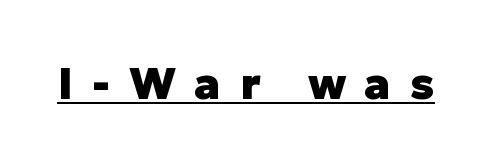
The typography opts for an upright posture over an oblique one. These lines have a slow, spaced-out rhythm from letter to letter. You could not count columns in this text — the font is proportionally spaced. Has an underline been added? It has. The passage shown is typeset with a sans-serif family.
